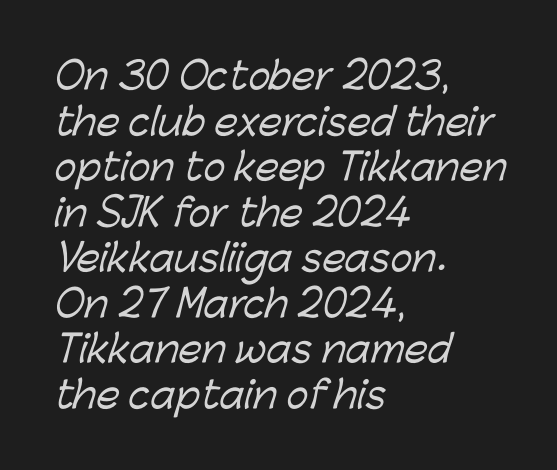
The image shows 37 px sans-serif type; set left-aligned, line spacing 1.23x, normal letter spacing, not underlined; low stroke contrast and a medium x-height.
